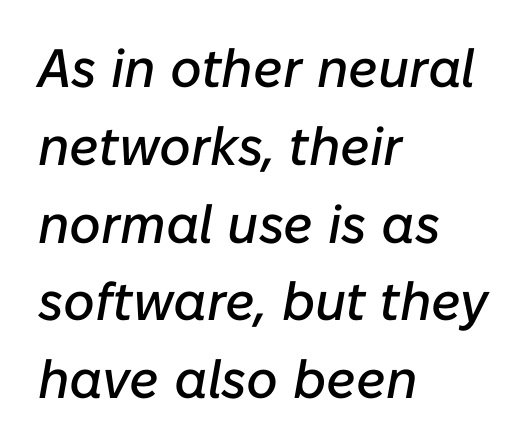
The image shows 54 px text type, italic (leaning right); set left-aligned, normal line spacing (1.44x), normal letter spacing, not underlined; low stroke contrast and a medium x-height.
